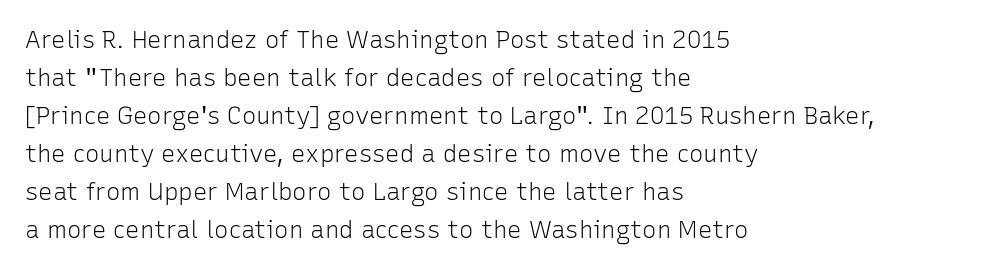
{"italic": "no", "bold": "no", "underline": "no", "align": "left", "line_spacing": "normal", "line_spacing_ratio": 1.58, "letter_spacing": "normal", "letter_spacing_em": 0.0, "glyph_px": 24}
